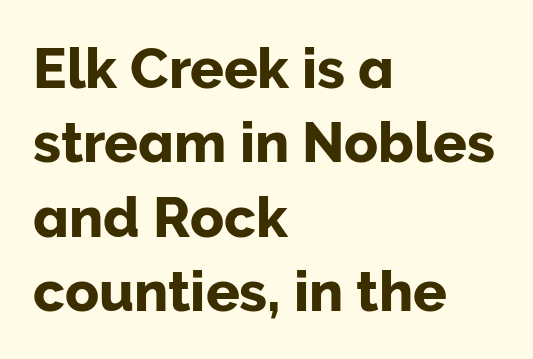
The image shows 56 px sans-serif type, upright; set left-aligned, normal line spacing (1.33x), normal letter spacing, not underlined; low stroke contrast and a medium x-height.
